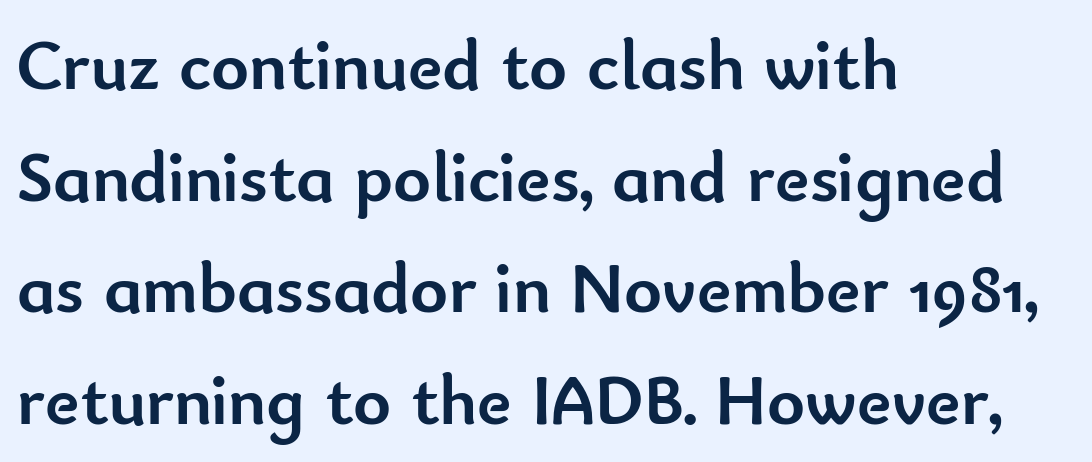
Italic: no, the glyphs are upright roman. Stroke thickness is high; the sample reads as a true bold. The space between consecutive lines is moderate. Notice how the passage keeps a crisp vertical edge on the left only. The rendering keeps characters at their native spacing.
